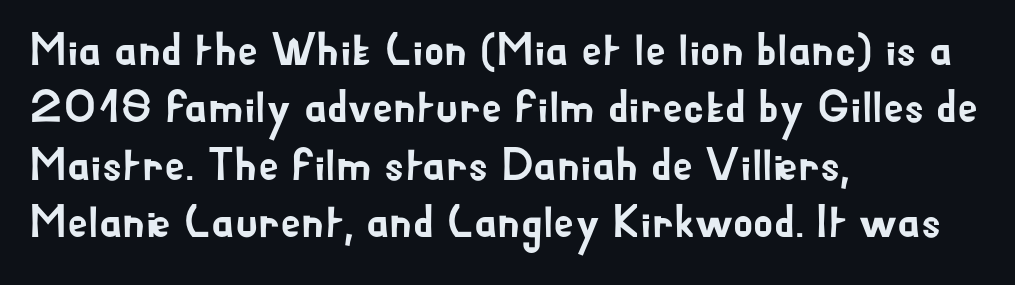
Q: Is the text italic (slanted)? A: No, it is upright.
Q: Is the typeface a serif or a sans-serif typeface? A: Sans-serif.
Q: Is the text underlined? A: No.
Q: How is the paragraph aligned? A: Left-aligned.
Q: Is the spacing between letters normal or unusually wide? A: Normal.
Q: Is the spacing between lines tight, normal or loose? A: Normal.
Q: Width (condensed, normal, or wide)? A: Normal.
Q: Stroke contrast? A: Low.
Q: x-height? A: Small.
Q: Monospaced? A: No.
